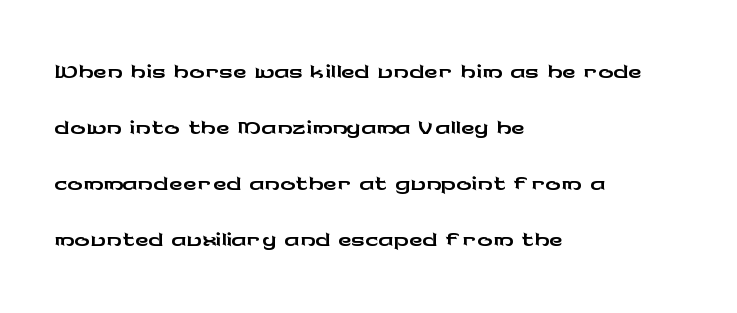
{"serif": "no", "italic": "no", "width": "wide", "stroke_contrast": "low", "x_height": "medium", "monospaced": "no", "underline": "no", "align": "left", "line_spacing": "normal", "line_spacing_ratio": 1.47, "letter_spacing": "normal", "letter_spacing_em": 0.0, "glyph_px": 38}
